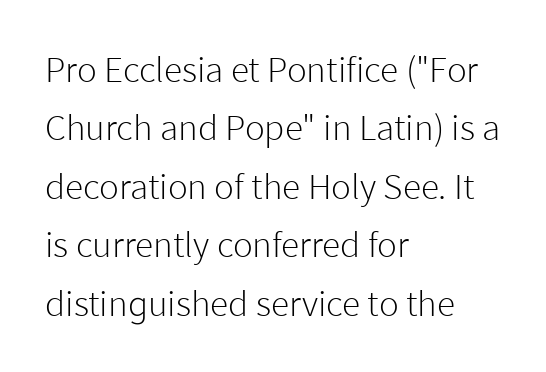
The face used here is proportionally spaced, like ordinary book or web type. Stems and bowls with no extra thickness — not bold. Unmarked baselines from the first word to the last. A normal amount of white space separates one row of letters from the next.
